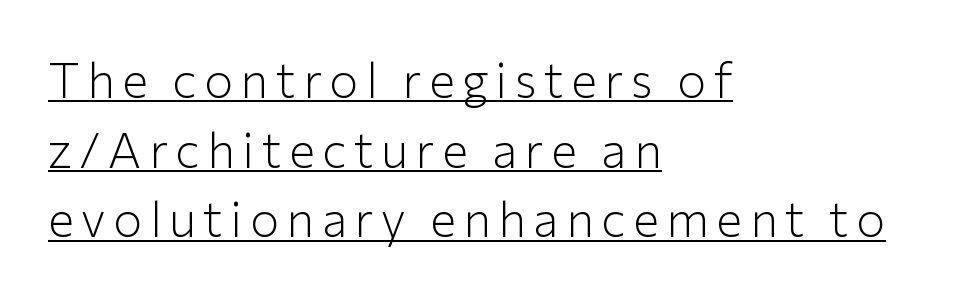
The image shows 49 px light sans-serif type, upright; set left-aligned, normal line spacing (1.42x), underlined; low stroke contrast and a medium x-height.
